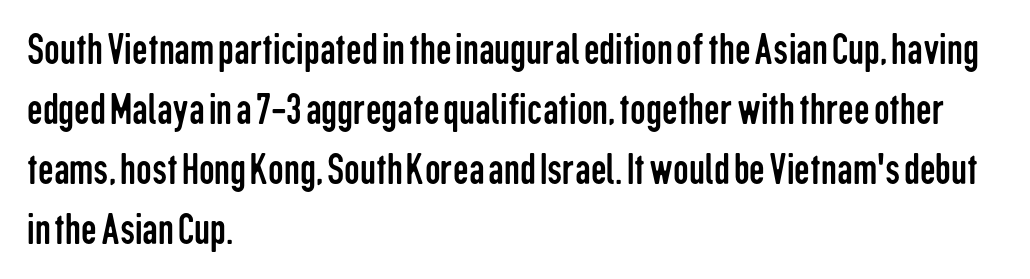
Ascenders rise straight up at ninety degrees. The glyphs are unaccompanied by any horizontal stroke below them. Students, note that the glyphs here touch the page at normal intervals. The passage shown is typeset with a sans-serif family.
